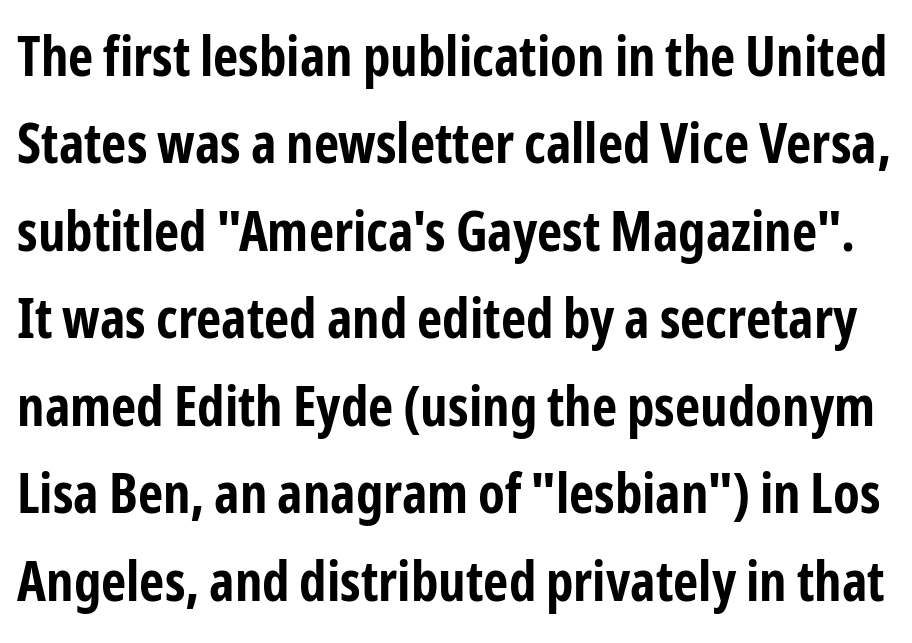
Each letter keeps its own natural width here, so spacing adapts to shape. Notice how thick the strokes are: this is what a full bold looks like. Observe the ordinary spacing: letters are neighbours, not strangers. The line-height multiplier appears to be the usual default.
